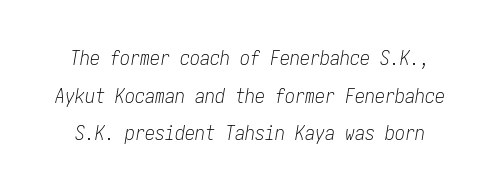
{"italic": "yes", "lean": "right", "slant_degrees": 10, "bold": "no", "underline": "no", "line_spacing_ratio": 1.88, "letter_spacing": "normal", "letter_spacing_em": 0.0, "glyph_px": 20}
